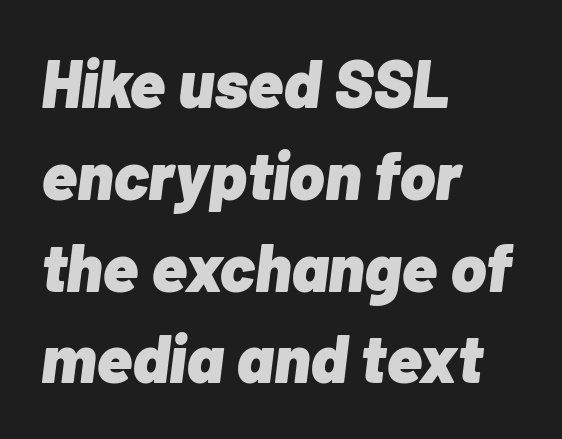
Reading down the block, your eye returns to a fixed left position each line. Nothing unusual about the tracking: characters are spaced as the font intends. Vertical spacing — default. The foot of each line stays bare and open.
